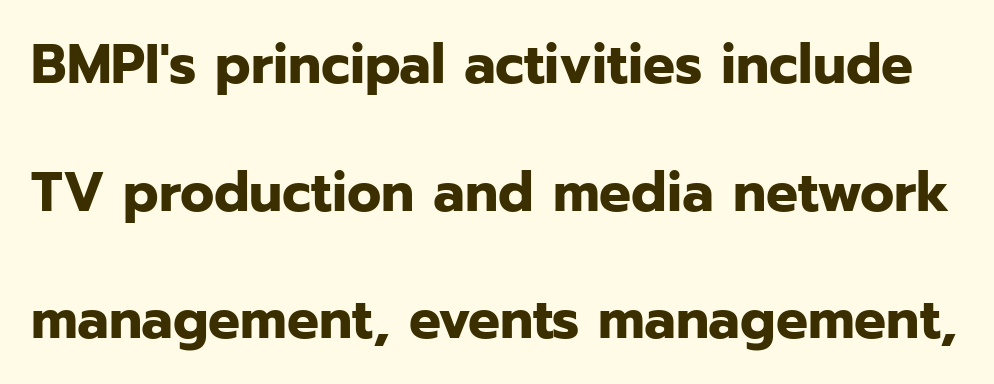
This rendering employs a face without finishing strokes, i.e., a sans-serif. Its strokes are broad and dark, the hallmark of bold type. Upright lettering throughout. This sample has the flowing, uneven cadence of proportional lettering. How are the letters spaced? Ordinarily, with no added tracking.
